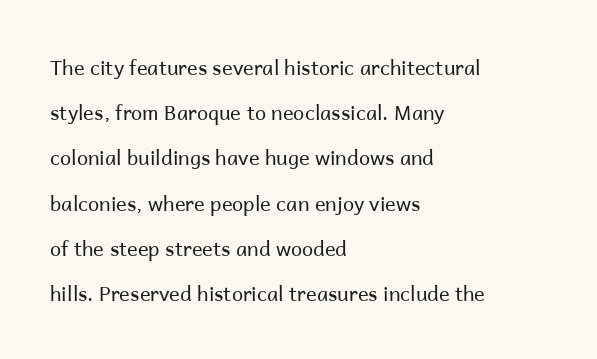
Bare-footed words on every line. Students, note that the glyphs here touch the page at normal intervals. A quiet, ordinary-to-light weight characterises the typeface. Line beginnings align vertically; line endings do not. When letters stand straight like this, we call the style roman or upright.
